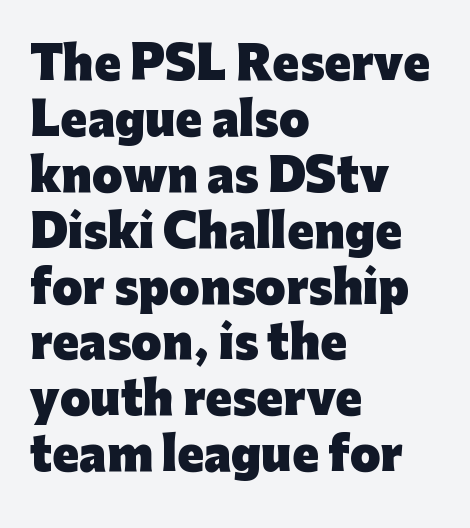
{"serif": "no", "italic": "no", "bold": "yes", "weight": "heavy", "width": "normal", "stroke_contrast": "low", "x_height": "medium", "monospaced": "no", "underline": "no", "align": "left", "line_spacing": "normal", "line_spacing_ratio": 1.27, "letter_spacing": "normal", "letter_spacing_em": 0.0, "glyph_px": 44}
